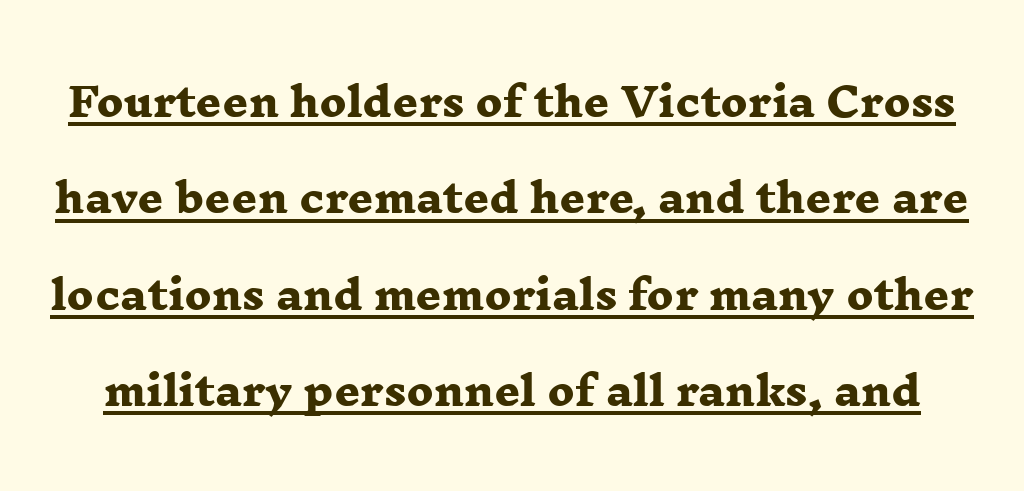
The image shows 40 px heavy, wide serif type; set loose line spacing (2.41x), normal letter spacing, underlined; low stroke contrast and a medium x-height.
